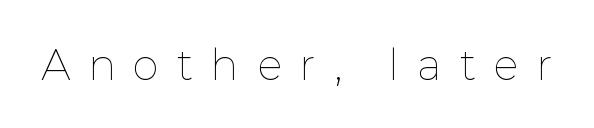
{"italic": "no", "bold": "no", "weight": "thin", "width": "normal", "stroke_contrast": "low", "x_height": "medium", "monospaced": "no", "underline": "no", "letter_spacing": "wide", "letter_spacing_em": 0.47, "glyph_px": 40}
